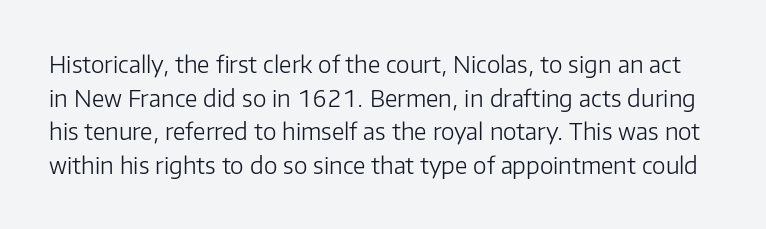
{"italic": "no", "bold": "no", "underline": "no", "line_spacing": "normal", "line_spacing_ratio": 1.46, "letter_spacing": "normal", "letter_spacing_em": 0.0, "glyph_px": 23}
